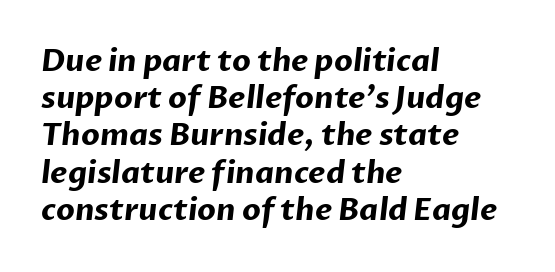
{"serif": "no", "bold": "yes", "weight": "bold", "width": "normal", "stroke_contrast": "low", "x_height": "medium", "monospaced": "no", "underline": "no", "align": "left", "line_spacing_ratio": 1.24, "letter_spacing": "normal", "letter_spacing_em": 0.0, "glyph_px": 30}
